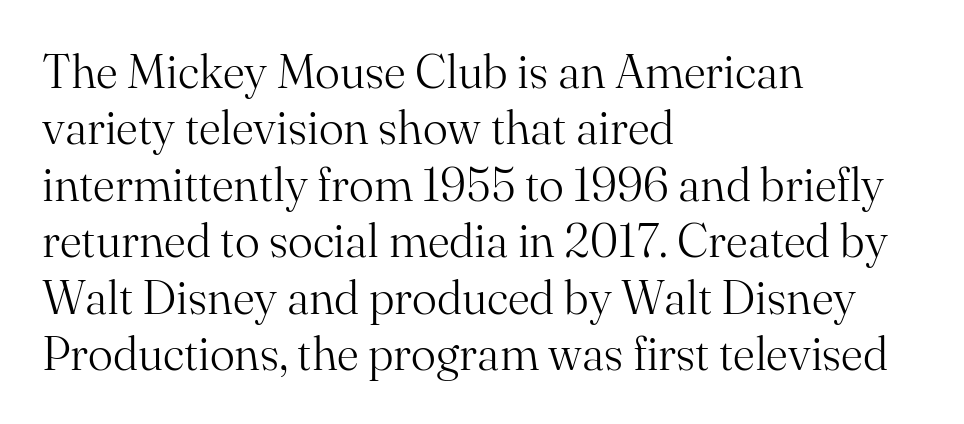
The image shows 47 px light serif type, upright; set left-aligned, line spacing 1.2x, normal letter spacing, not underlined; medium stroke contrast and a small x-height.
